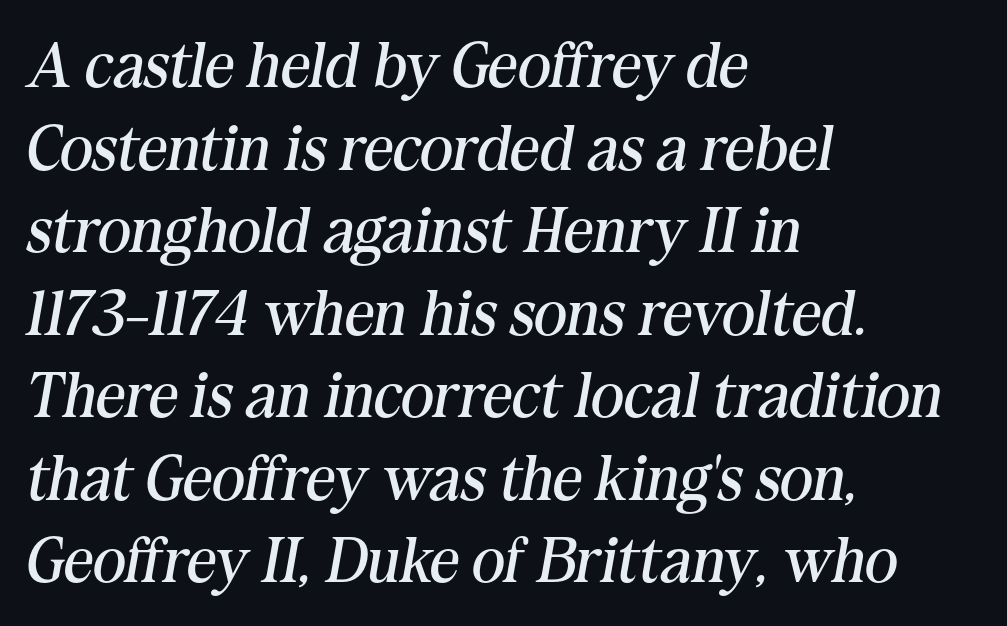
The image shows 64 px regular-weight serif type, italic (leaning right); set left-aligned, normal line spacing (1.29x), normal letter spacing, not underlined; medium stroke contrast and a medium x-height.
